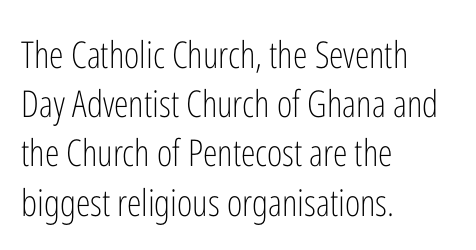
{"serif": "no", "italic": "no", "bold": "no", "weight": "light", "width": "condensed", "stroke_contrast": "low", "x_height": "medium", "monospaced": "no", "underline": "no", "align": "left", "line_spacing": "normal", "line_spacing_ratio": 1.33, "letter_spacing": "normal", "letter_spacing_em": 0.0, "glyph_px": 37}
